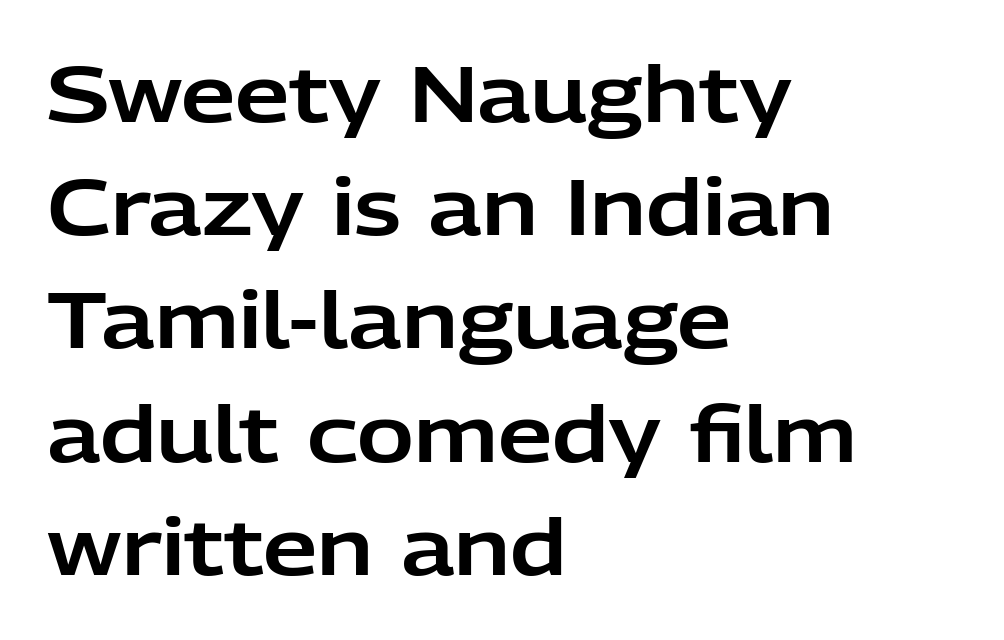
Q: Is the text italic (slanted)? A: No, it is upright.
Q: Is the typeface a serif or a sans-serif typeface? A: Sans-serif.
Q: Is the text underlined? A: No.
Q: How is the paragraph aligned? A: Left-aligned.
Q: Is the spacing between letters normal or unusually wide? A: Normal.
Q: Is the spacing between lines tight, normal or loose? A: Normal.
Q: Width (condensed, normal, or wide)? A: Normal.
Q: Stroke contrast? A: Low.
Q: x-height? A: Medium.
Q: Monospaced? A: No.
